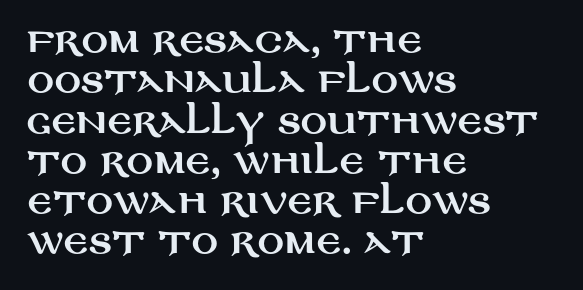
The image shows 33 px wide sans-serif type, upright; set left-aligned, line spacing 1.22x, normal letter spacing, not underlined; medium stroke contrast and a large x-height.
